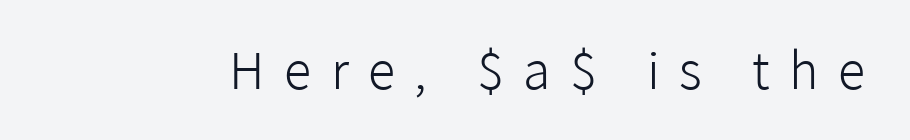
The image shows 50 px light sans-serif type, upright; set unusually wide letter spacing (+0.39 em), not underlined; low stroke contrast and a medium x-height.
